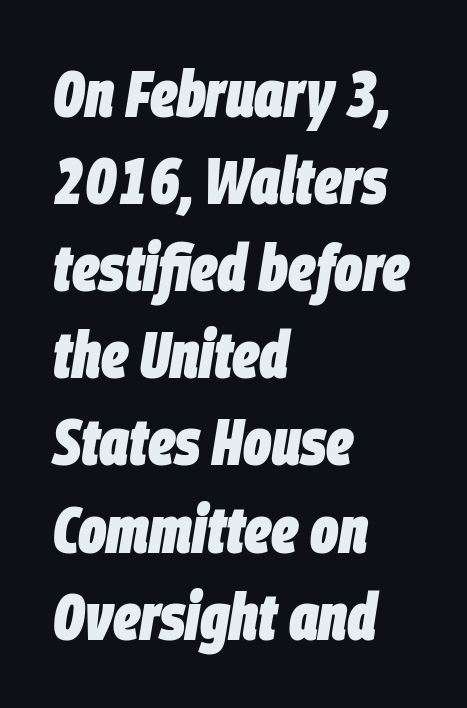
The image shows 66 px heavy, condensed type, italic (leaning right); set left-aligned, normal line spacing (1.32x), normal letter spacing, not underlined; low stroke contrast and a large x-height.
